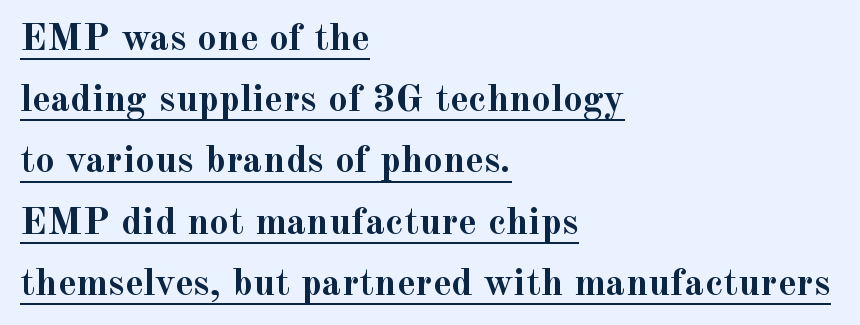
Are there feet on the stems? There are — it's a serif. Short note: letters normally spaced. This sample uses an upright cut, with every glyph sitting square on the baseline. Do the characters align in a grid? No, the font is proportional. Line beginnings align vertically; line endings do not.
